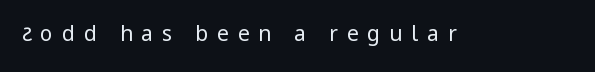
Q: Is the text bold? A: No.
Q: Is the text italic (slanted)? A: No, it is upright.
Q: Is the text underlined? A: No.
Q: Is the spacing between letters normal or unusually wide? A: Unusually wide.
